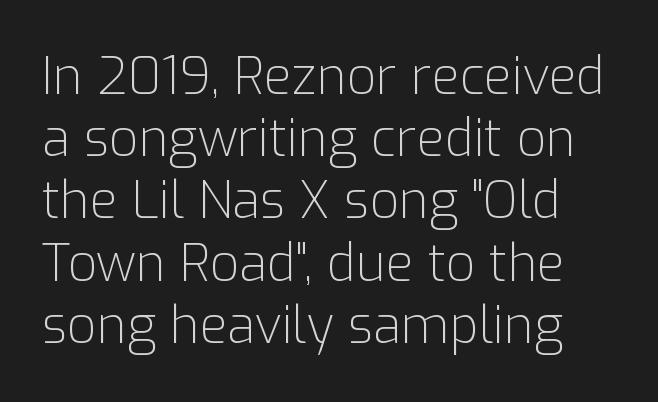
{"serif": "no", "italic": "no", "bold": "no", "weight": "light", "width": "normal", "stroke_contrast": "low", "x_height": "medium", "monospaced": "no", "underline": "no", "line_spacing_ratio": 1.22, "letter_spacing": "normal", "letter_spacing_em": 0.0, "glyph_px": 51}
